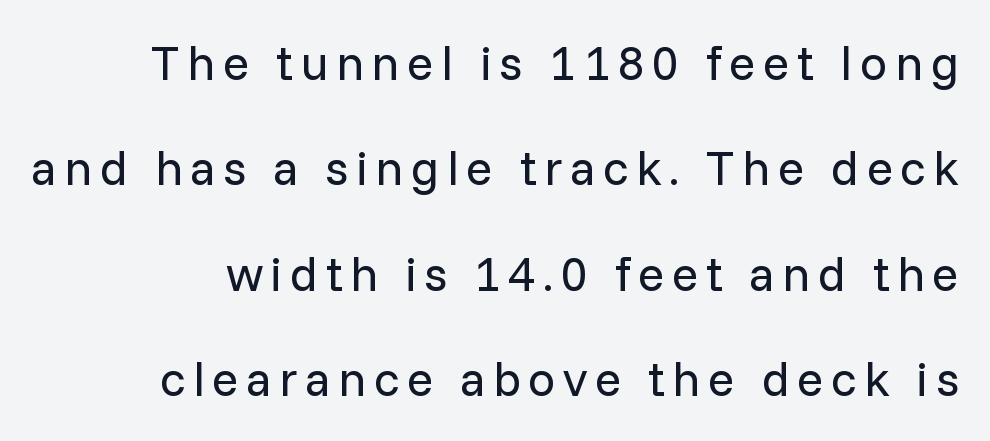
The image shows 49 px regular-weight sans-serif type, upright; set loose line spacing (2.15x), not underlined; low stroke contrast and a medium x-height.
